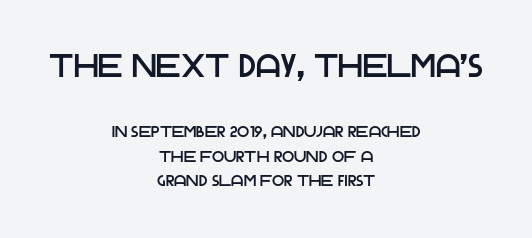
Q: Is the text italic (slanted)? A: No, it is upright.
Q: Is the typeface a serif or a sans-serif typeface? A: Sans-serif.
Q: Is the text underlined? A: No.
Q: How is the paragraph aligned? A: Centered.
Q: Is the spacing between letters normal or unusually wide? A: Normal.
Q: Is the spacing between lines tight, normal or loose? A: Normal.
Q: Which block of text is set in a larger size, the first (top) or the second (bottom)? A: The first (top) one.
Q: Width (condensed, normal, or wide)? A: Normal.
Q: Stroke contrast? A: Low.
Q: x-height? A: Large.
Q: Monospaced? A: No.
